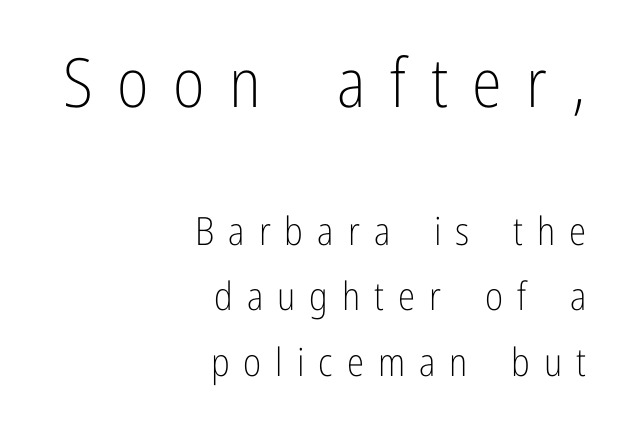
The image shows 68 px light, condensed sans-serif type, upright; set right-aligned, normal line spacing (1.68x), unusually wide letter spacing (+0.36 em), not underlined; the first (top) block is 1.74x larger; low stroke contrast and a medium x-height.
